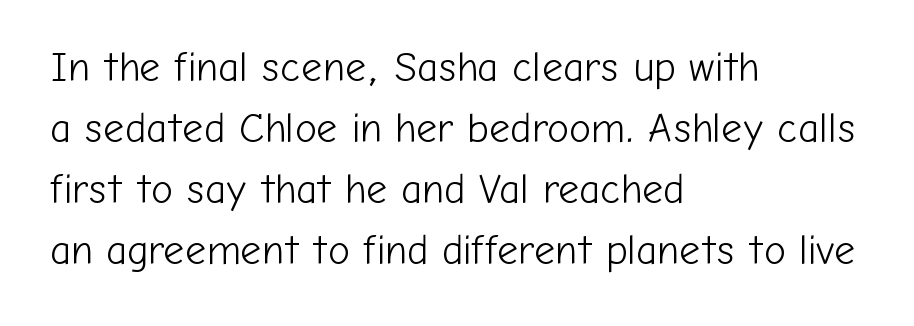
Q: Is the text bold? A: No.
Q: Is the text italic (slanted)? A: No, it is upright.
Q: Is the typeface a serif or a sans-serif typeface? A: Sans-serif.
Q: Is the text underlined? A: No.
Q: How is the paragraph aligned? A: Left-aligned.
Q: Is the spacing between letters normal or unusually wide? A: Normal.
Q: Is the spacing between lines tight, normal or loose? A: Normal.
Q: Width (condensed, normal, or wide)? A: Normal.
Q: Stroke contrast? A: Low.
Q: x-height? A: Medium.
Q: Monospaced? A: No.
